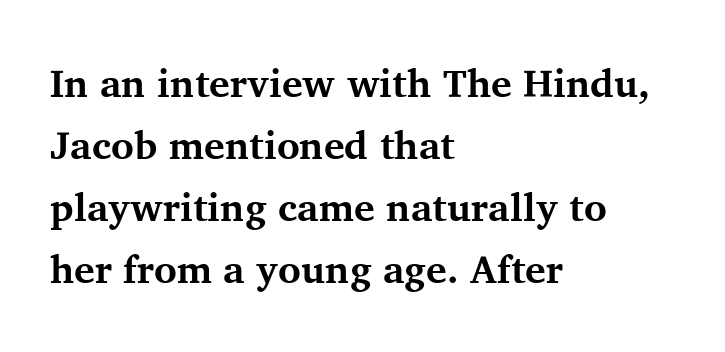
A typesetter would call this proportional, since set widths differ per character. This sample keeps an unexceptional amount of space between lines. You'd pick this weight for a headline — it's a proper bold. The space directly below the letters is spotless. Does extra space separate the letters? No, they use regular spacing.
